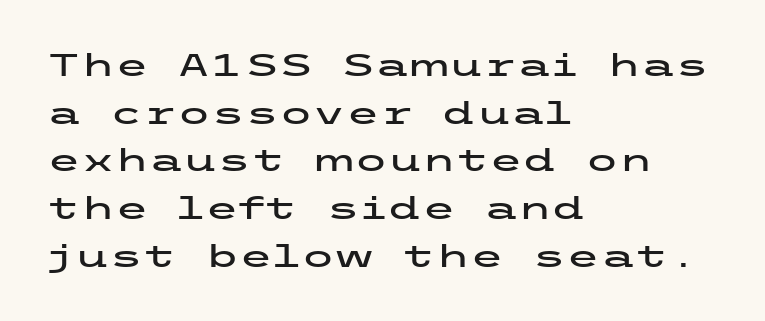
What's the leading like? Ordinary, nothing unusual. The face used here is rendered with its standard letterfit. This sample uses a sans-serif face. This rendering uses left alignment, leaving the right contour irregular. Decoration check: the copy has no underline.
